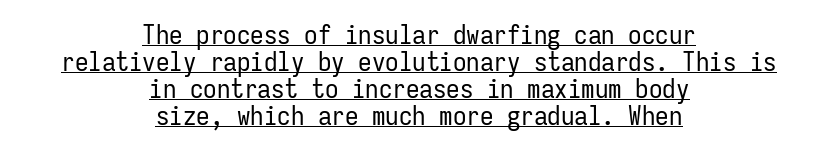
Q: Is the text bold? A: No.
Q: Is the text italic (slanted)? A: No, it is upright.
Q: Is the text underlined? A: Yes.
Q: How is the paragraph aligned? A: Centered.
Q: Is the spacing between letters normal or unusually wide? A: Normal.
Q: Is the spacing between lines tight, normal or loose? A: Tight.
